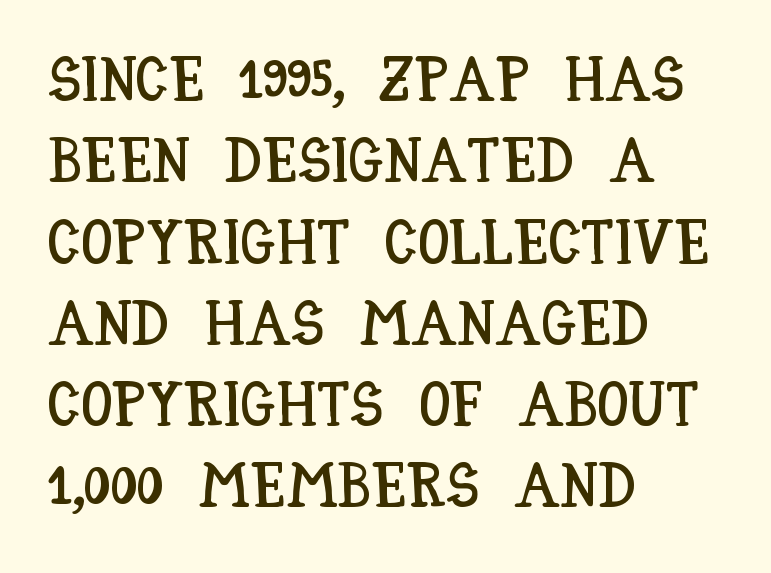
Spacing verdict: proportional, widths tailored to each character. It's the straight-up-and-down kind of type. The setting favours the left margin, as ordinary paragraphs usually do. Regular leading.
